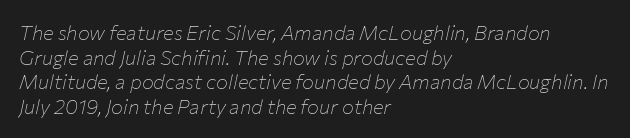
{"italic": "yes", "lean": "right", "slant_degrees": 12, "bold": "no", "underline": "no", "align": "left", "line_spacing_ratio": 1.23, "letter_spacing": "normal", "letter_spacing_em": 0.0, "glyph_px": 20}
